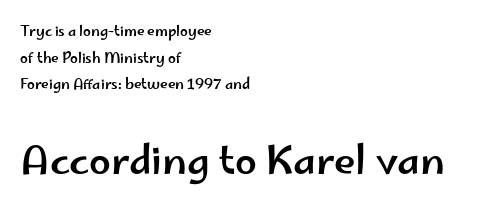
Q: Is the text italic (slanted)? A: No, it is upright.
Q: Is the typeface a serif or a sans-serif typeface? A: Sans-serif.
Q: Is the text underlined? A: No.
Q: How is the paragraph aligned? A: Left-aligned.
Q: Is the spacing between letters normal or unusually wide? A: Normal.
Q: Is the spacing between lines tight, normal or loose? A: Loose.
Q: Which block of text is set in a larger size, the first (top) or the second (bottom)? A: The second (bottom) one.
Q: Width (condensed, normal, or wide)? A: Wide.
Q: Stroke contrast? A: Low.
Q: x-height? A: Small.
Q: Monospaced? A: No.
